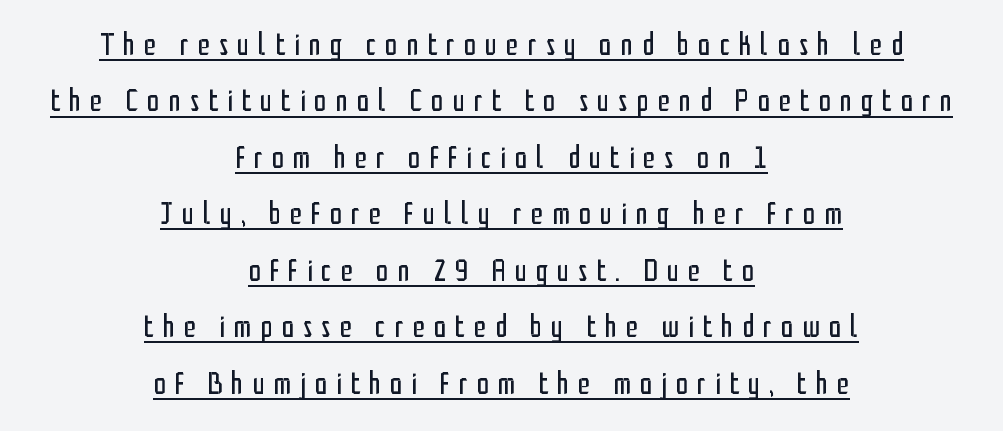
The face used here is proportionally spaced, like ordinary book or web type. The typesetter chose a symmetrical, centered arrangement here. Here the glyphs are tracked loosely, breaking word shapes into spaced letters. In designer terms, the underline attribute is active on this setting. The face looks like a standard text weight, possibly lighter.
